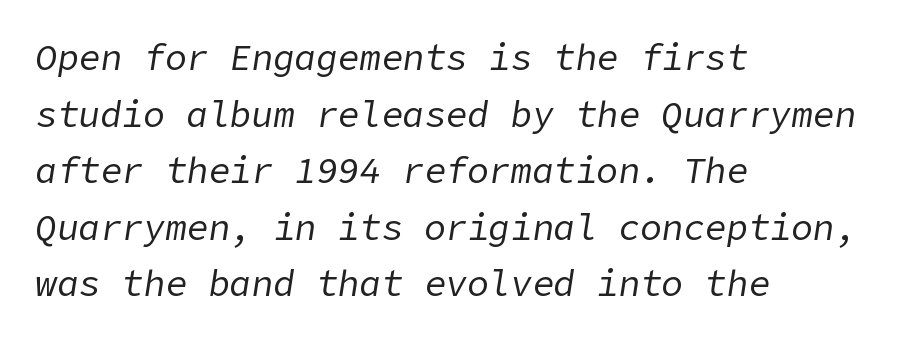
Q: Is the text bold? A: No.
Q: Is the text italic (slanted)? A: Yes, it leans right by about 9 degrees.
Q: Is the text underlined? A: No.
Q: How is the paragraph aligned? A: Left-aligned.
Q: Is the spacing between letters normal or unusually wide? A: Normal.
Q: Is the spacing between lines tight, normal or loose? A: Normal.
Q: Width (condensed, normal, or wide)? A: Normal.
Q: Stroke contrast? A: Low.
Q: x-height? A: Medium.
